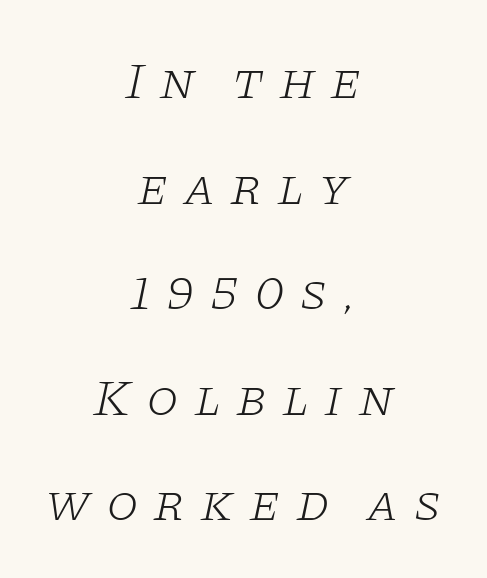
The image shows 52 px light, wide serif type, italic (leaning right); set centered, loose line spacing (2.03x), unusually wide letter spacing (+0.28 em), not underlined; low stroke contrast and a large x-height.
